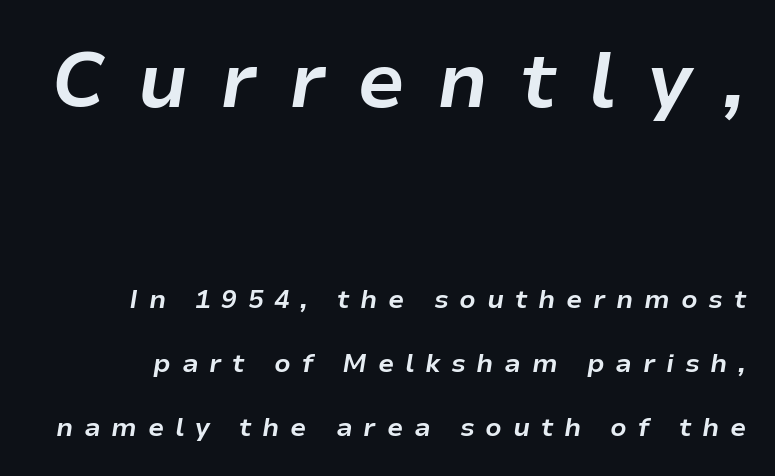
{"italic": "yes", "lean": "right", "slant_degrees": 9, "bold": "yes", "weight": "bold", "width": "normal", "stroke_contrast": "low", "x_height": "medium", "monospaced": "no", "underline": "no", "line_spacing": "loose", "line_spacing_ratio": 2.47, "letter_spacing": "wide", "letter_spacing_em": 0.41, "larger_block": "first", "size_ratio": 2.96, "glyph_px": 77}
